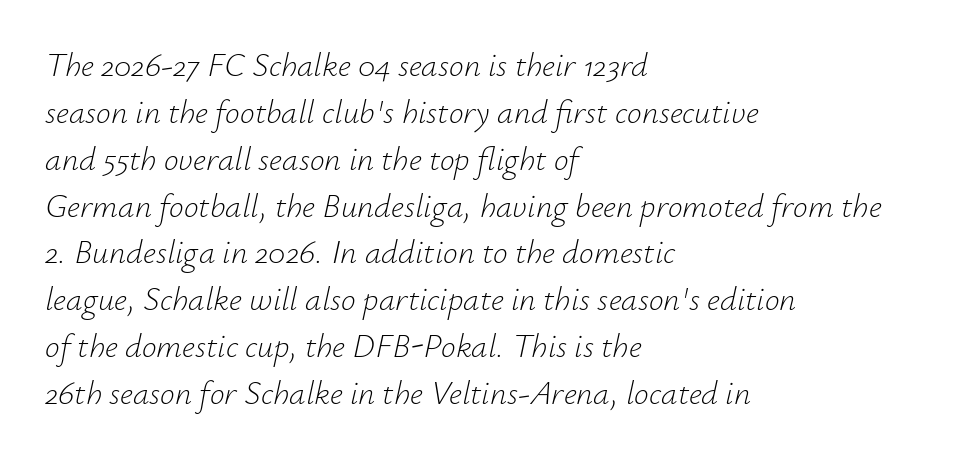
The lines in this sample share a left origin and differ only in where they stop. The strip under each line holds only bare page. Compared with ordinary roman type, these characters are visibly tilted. Weight class: somewhere from thin through regular. The line texture is even and compact thanks to regular tracking. Compared with typical paragraphs, the rows here are spaced about the same.
